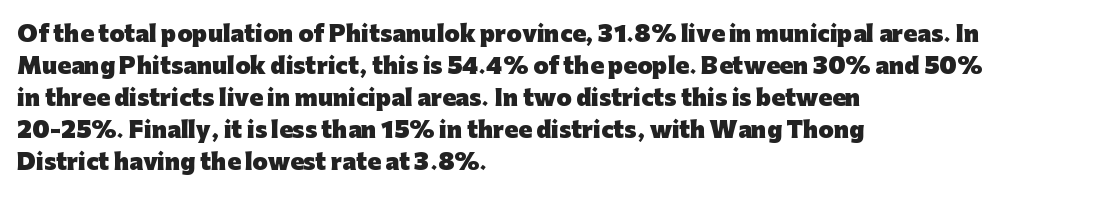
The image shows 22 px bold type, upright; set left-aligned, normal line spacing (1.46x), normal letter spacing, not underlined.
